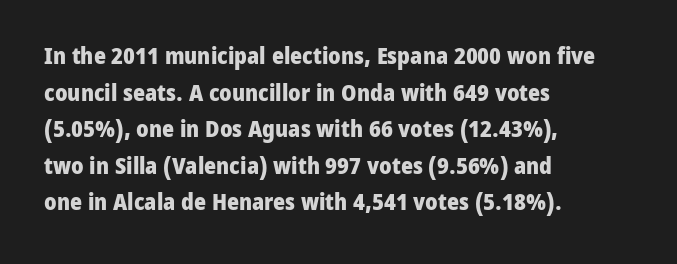
{"italic": "no", "bold": "yes", "underline": "no", "align": "left", "line_spacing": "normal", "line_spacing_ratio": 1.59, "letter_spacing": "normal", "letter_spacing_em": 0.0, "glyph_px": 23}
